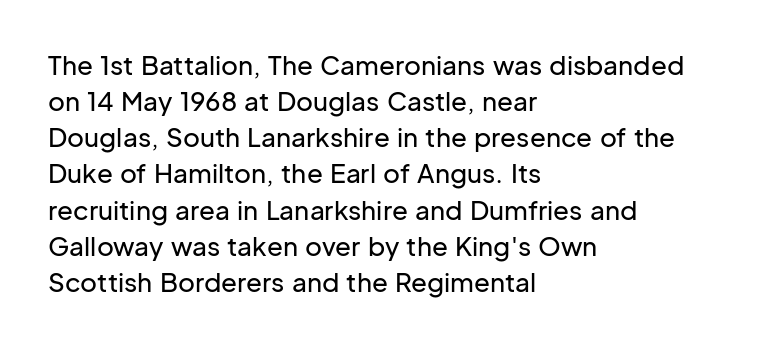
Q: Is the text italic (slanted)? A: No, it is upright.
Q: Is the text underlined? A: No.
Q: How is the paragraph aligned? A: Left-aligned.
Q: Is the spacing between letters normal or unusually wide? A: Normal.
Q: Is the spacing between lines tight, normal or loose? A: Normal.
